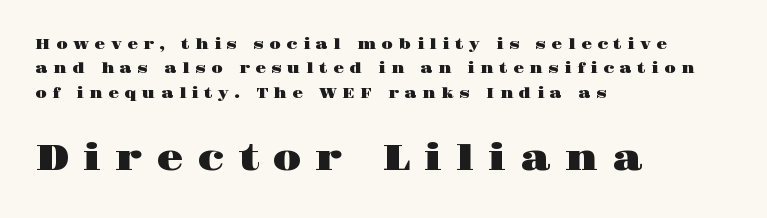
{"serif": "yes", "italic": "no", "width": "wide", "stroke_contrast": "high", "x_height": "large", "monospaced": "no", "underline": "no", "align": "left", "line_spacing_ratio": 1.74, "letter_spacing": "wide", "letter_spacing_em": 0.39, "larger_block": "second", "size_ratio": 2.5, "glyph_px": 35}
